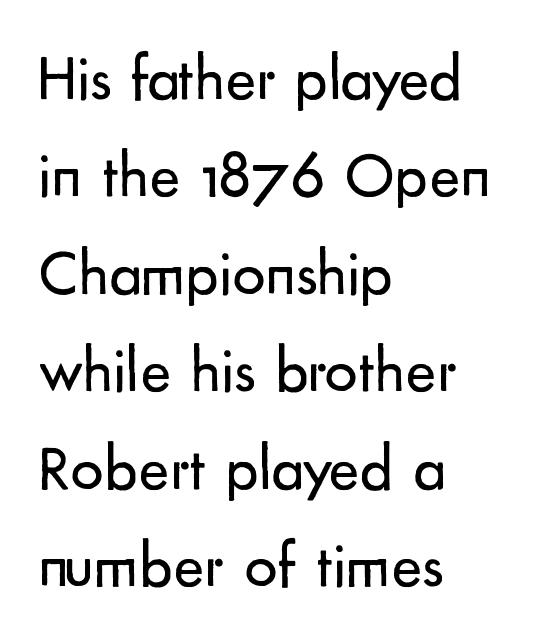
The horizontal fit of the characters is conventional and even. You can tell it's not italic because the verticals are truly vertical. Looks like regular typesetting: each glyph gets only the width it needs. Letters rest on an invisible, unmarked baseline.
